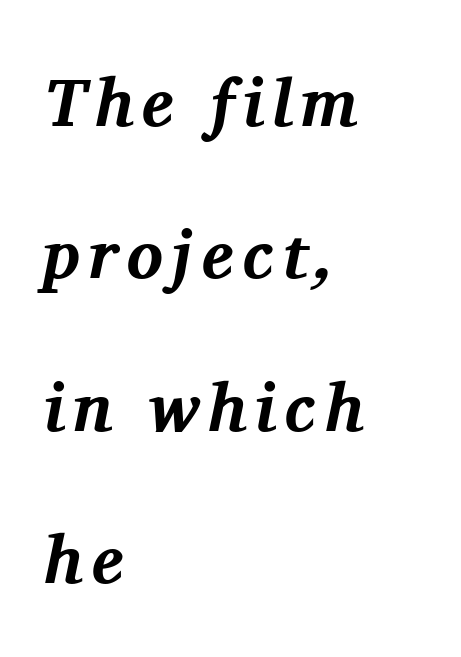
The image shows 68 px bold serif type, italic (leaning right); set left-aligned, loose line spacing (2.24x), not underlined; medium stroke contrast and a medium x-height.
